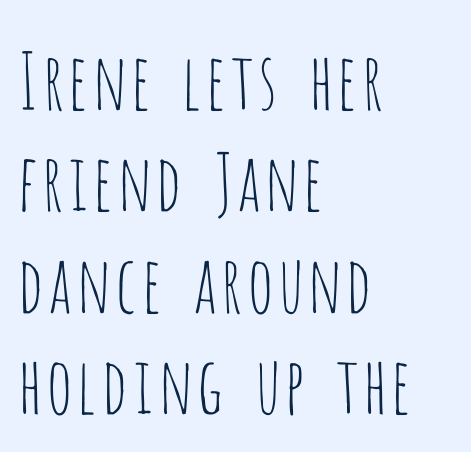
{"serif": "no", "italic": "no", "bold": "no", "weight": "thin", "width": "condensed", "stroke_contrast": "low", "x_height": "large", "monospaced": "no", "underline": "no", "align": "left", "line_spacing": "normal", "line_spacing_ratio": 1.3, "letter_spacing": "normal", "letter_spacing_em": 0.0, "glyph_px": 78}
